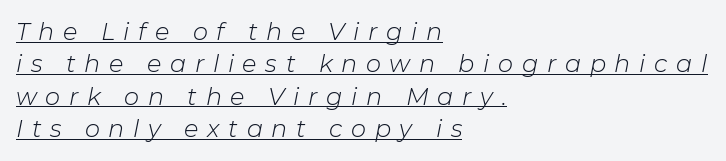
Q: Is the text bold? A: No.
Q: Is the text italic (slanted)? A: Yes, it leans right by about 11 degrees.
Q: Is the text underlined? A: Yes.
Q: How is the paragraph aligned? A: Left-aligned.
Q: Is the spacing between letters normal or unusually wide? A: Unusually wide.
Q: Is the spacing between lines tight, normal or loose? A: Normal.
